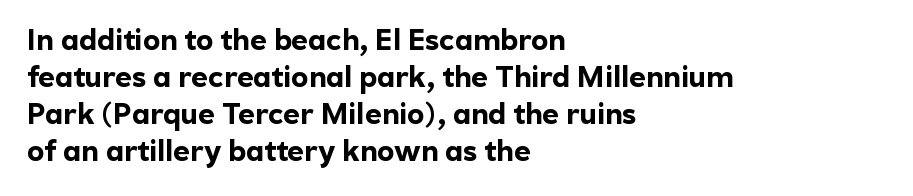
The text block is weighted toward the left margin, trailing off unevenly rightward. The horizontal fit of the characters is conventional and even. Compared with typical paragraphs, the rows here are spaced about the same. Rendered with straight, roman letterforms.
